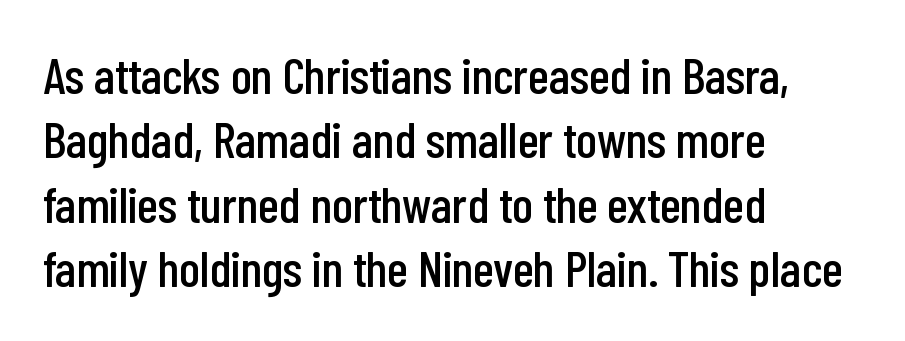
{"serif": "no", "italic": "no", "width": "condensed", "stroke_contrast": "low", "x_height": "medium", "monospaced": "no", "underline": "no", "align": "left", "line_spacing": "normal", "line_spacing_ratio": 1.26, "letter_spacing": "normal", "letter_spacing_em": 0.0, "glyph_px": 51}
